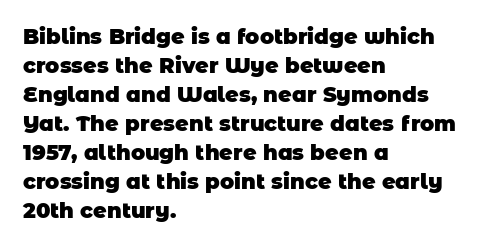
{"bold": "yes", "underline": "no", "align": "left", "line_spacing": "normal", "line_spacing_ratio": 1.38, "letter_spacing": "normal", "letter_spacing_em": 0.0, "glyph_px": 21}
